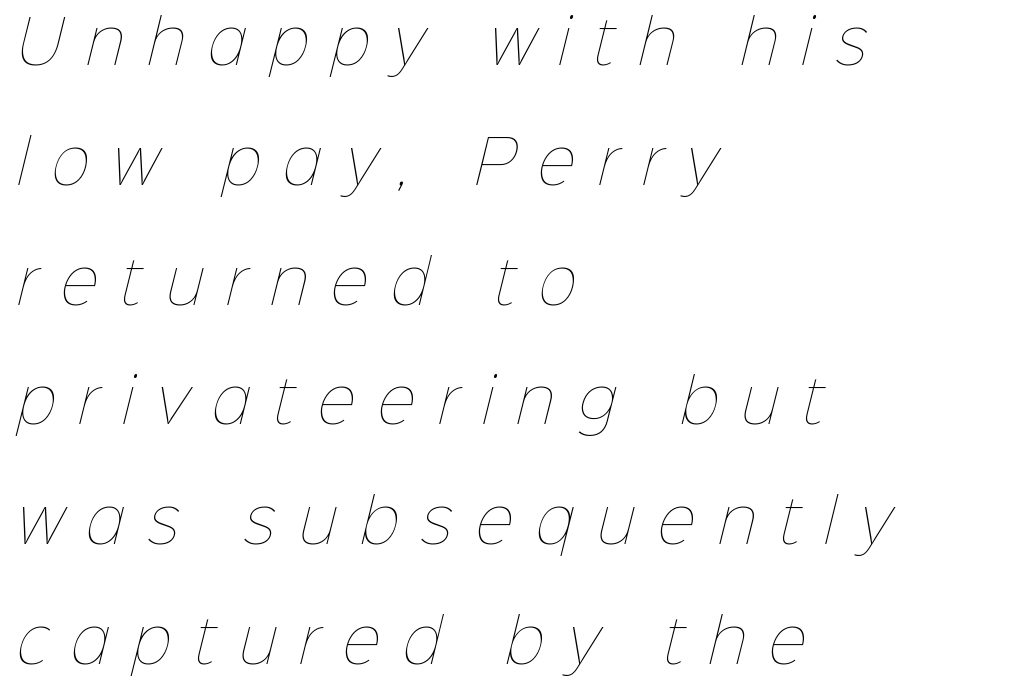
The image shows 59 px thin type; set left-aligned, loose line spacing (2.03x), unusually wide letter spacing (+0.39 em), not underlined; low stroke contrast and a medium x-height.
